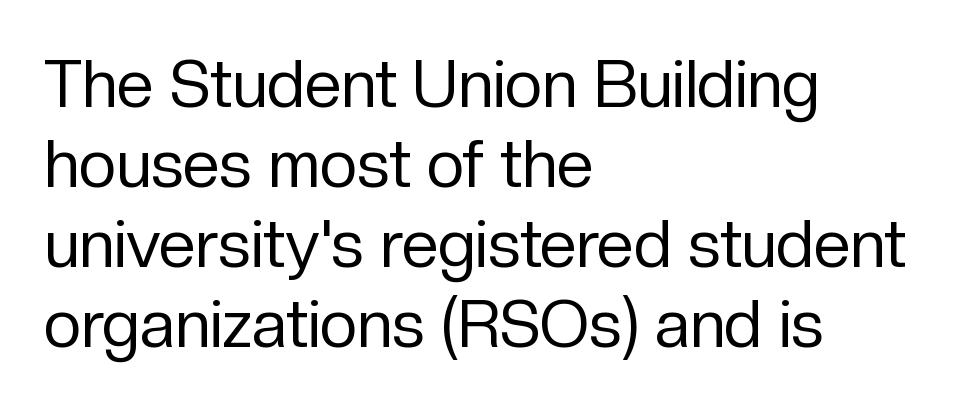
Q: Is the text bold? A: No.
Q: Is the text italic (slanted)? A: No, it is upright.
Q: Is the typeface a serif or a sans-serif typeface? A: Sans-serif.
Q: Is the text underlined? A: No.
Q: How is the paragraph aligned? A: Left-aligned.
Q: Is the spacing between letters normal or unusually wide? A: Normal.
Q: Width (condensed, normal, or wide)? A: Normal.
Q: Stroke contrast? A: Low.
Q: x-height? A: Medium.
Q: Monospaced? A: No.
